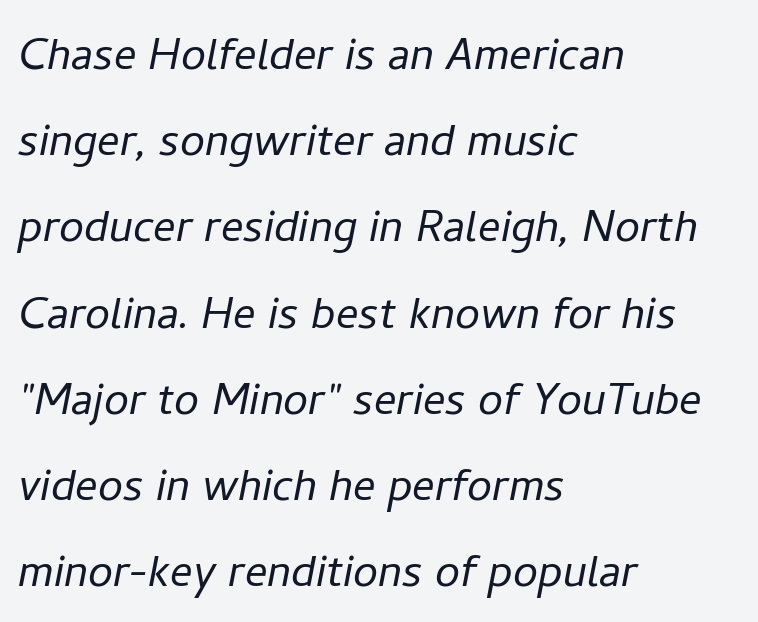
Q: Is the text bold? A: No.
Q: Is the text italic (slanted)? A: Yes, it leans right by about 11 degrees.
Q: Is the text underlined? A: No.
Q: How is the paragraph aligned? A: Left-aligned.
Q: Is the spacing between letters normal or unusually wide? A: Normal.
Q: Is the spacing between lines tight, normal or loose? A: Normal.
Q: Width (condensed, normal, or wide)? A: Normal.
Q: Stroke contrast? A: Low.
Q: x-height? A: Medium.
Q: Monospaced? A: No.
